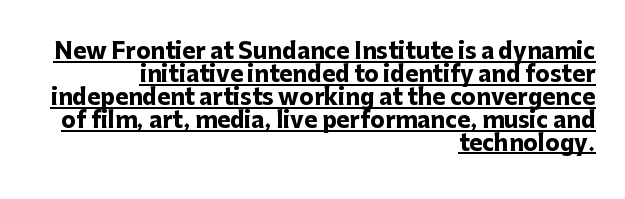
{"italic": "no", "bold": "yes", "underline": "yes", "align": "right", "line_spacing": "tight", "line_spacing_ratio": 1.04, "letter_spacing": "normal", "letter_spacing_em": 0.0, "glyph_px": 22}
